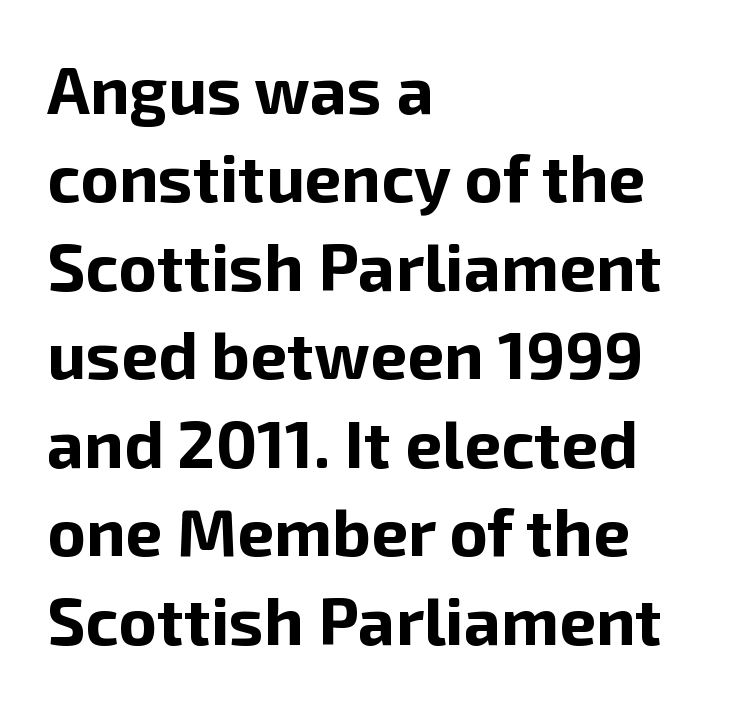
Q: Is the text bold? A: Yes.
Q: Is the text italic (slanted)? A: No, it is upright.
Q: Is the typeface a serif or a sans-serif typeface? A: Sans-serif.
Q: Is the text underlined? A: No.
Q: How is the paragraph aligned? A: Left-aligned.
Q: Is the spacing between letters normal or unusually wide? A: Normal.
Q: Is the spacing between lines tight, normal or loose? A: Normal.
Q: Width (condensed, normal, or wide)? A: Normal.
Q: Stroke contrast? A: Low.
Q: x-height? A: Medium.
Q: Monospaced? A: No.
